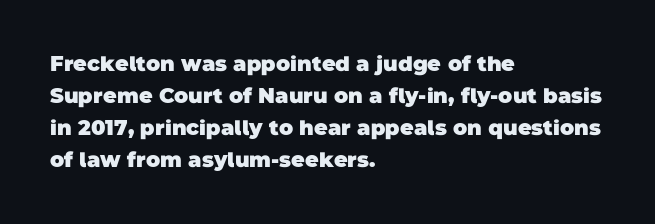
Q: Is the text bold? A: Yes.
Q: Is the text underlined? A: No.
Q: How is the paragraph aligned? A: Left-aligned.
Q: Is the spacing between letters normal or unusually wide? A: Normal.
Q: Is the spacing between lines tight, normal or loose? A: Normal.
